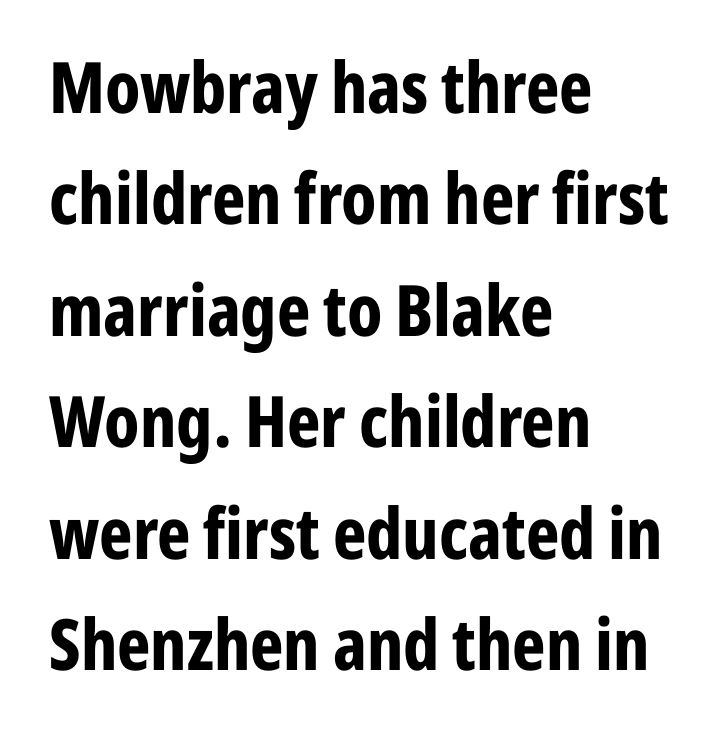
{"serif": "no", "italic": "no", "bold": "yes", "weight": "bold", "width": "condensed", "stroke_contrast": "low", "x_height": "medium", "monospaced": "no", "underline": "no", "align": "left", "line_spacing": "normal", "line_spacing_ratio": 1.57, "letter_spacing": "normal", "letter_spacing_em": 0.0, "glyph_px": 71}
